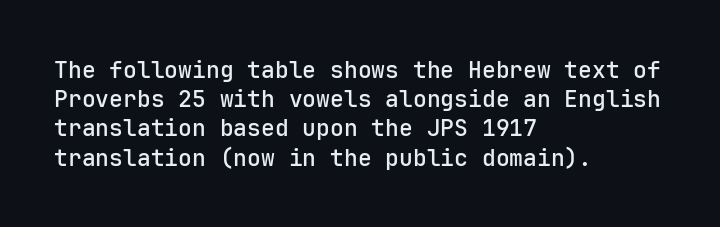
Q: Is the text bold? A: Semi-bold.
Q: Is the text italic (slanted)? A: No, it is upright.
Q: Is the text underlined? A: No.
Q: How is the paragraph aligned? A: Left-aligned.
Q: Is the spacing between letters normal or unusually wide? A: Normal.
Q: Is the spacing between lines tight, normal or loose? A: Normal.
